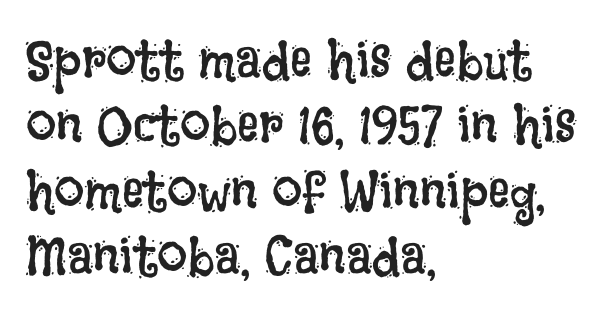
The image shows 54 px regular-weight, condensed type, upright; set left-aligned, line spacing 1.21x, normal letter spacing, not underlined; low stroke contrast and a large x-height.
